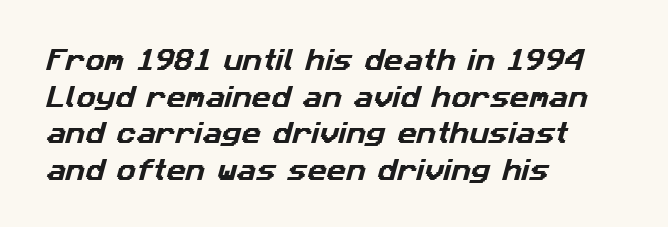
There is no visible air inserted between adjacent glyphs. The text block is weighted toward the left margin, trailing off unevenly rightward. Leading matches the norm, producing a regular column. Anything drawn beneath the words? Only blank space.
